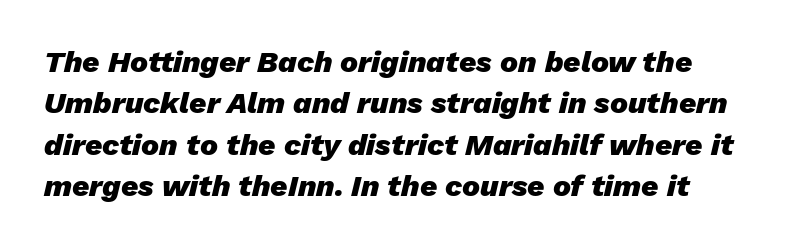
Designer's note — italics engaged. Which margin do the lines hug? The left one — the right edge is uneven. The letters advance in unequal steps, a hallmark of proportional type. Standard letterfit; no display-style spreading of the glyphs. Pretty heavy lettering here — definitely bold.
